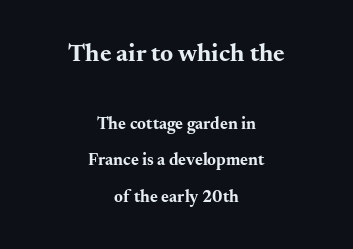
The image shows 25 px bold type, upright; set centered, loose line spacing (2.15x), normal letter spacing, not underlined; the first (top) block is 1.47x larger.
